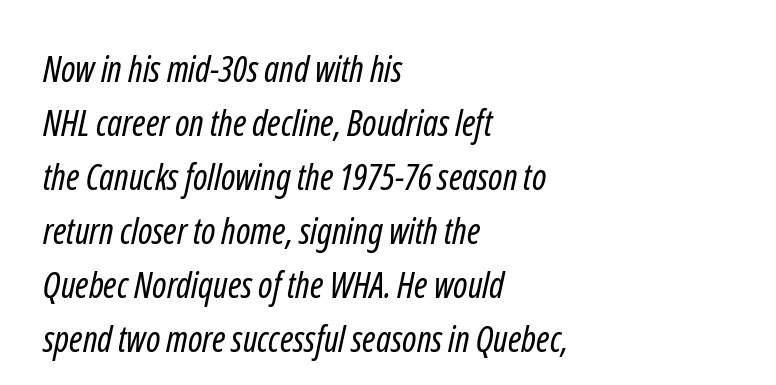
The image shows 36 px regular-weight, condensed sans-serif type; set left-aligned, normal line spacing (1.5x), normal letter spacing, not underlined; low stroke contrast and a medium x-height.
